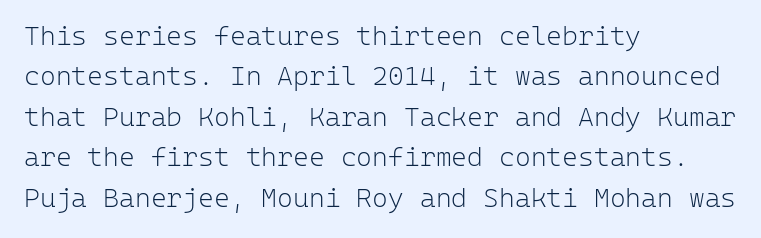
{"italic": "no", "bold": "no", "underline": "no", "align": "left", "line_spacing": "normal", "line_spacing_ratio": 1.5, "letter_spacing": "normal", "letter_spacing_em": 0.0, "glyph_px": 27}
